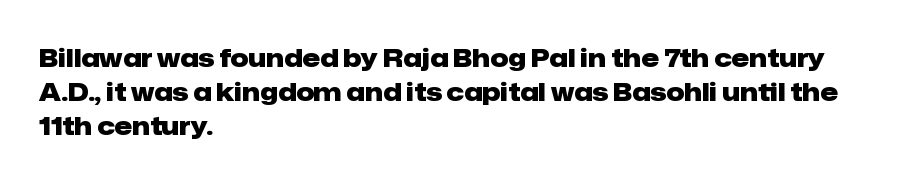
{"italic": "no", "bold": "yes", "underline": "no", "align": "left", "line_spacing": "normal", "line_spacing_ratio": 1.36, "letter_spacing": "normal", "letter_spacing_em": 0.0, "glyph_px": 25}
